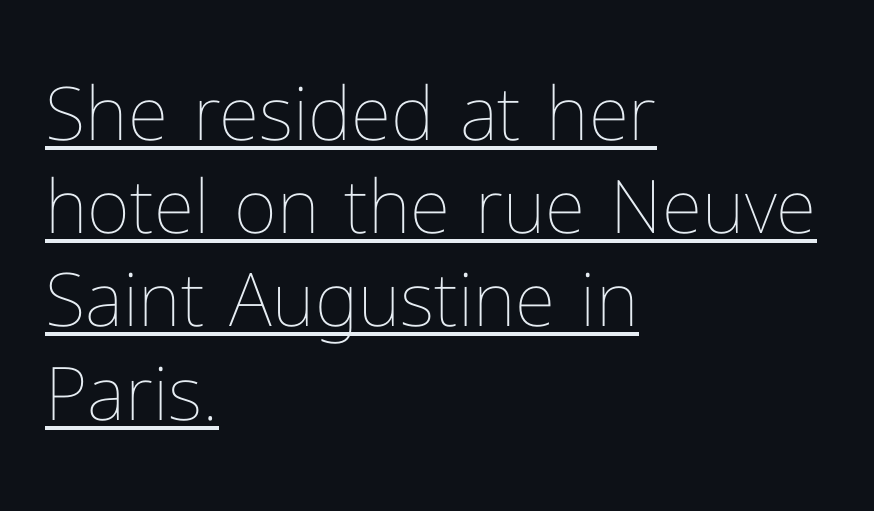
The image shows 74 px thin type, upright; set left-aligned, normal line spacing (1.26x), normal letter spacing, underlined; low stroke contrast and a medium x-height.
